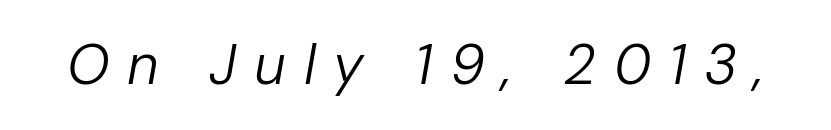
Italic? Definitely — the glyphs are oblique. The typeface has the unassuming heft of standard copy or less. The strip under each line holds only bare page. Varying glyph widths throughout — classic text-font behaviour. Someone cranked the tracking dial way up on this one.
